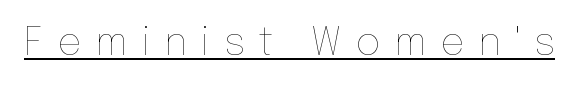
The image shows 38 px thin type, upright; set unusually wide letter spacing (+0.37 em), underlined; low stroke contrast and a medium x-height.
